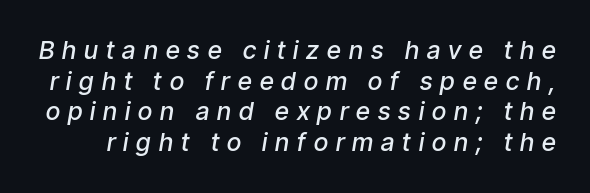
Q: Is the text bold? A: Semi-bold.
Q: Is the text italic (slanted)? A: Yes, it leans right by about 9 degrees.
Q: Is the text underlined? A: No.
Q: Is the spacing between letters normal or unusually wide? A: Unusually wide.
